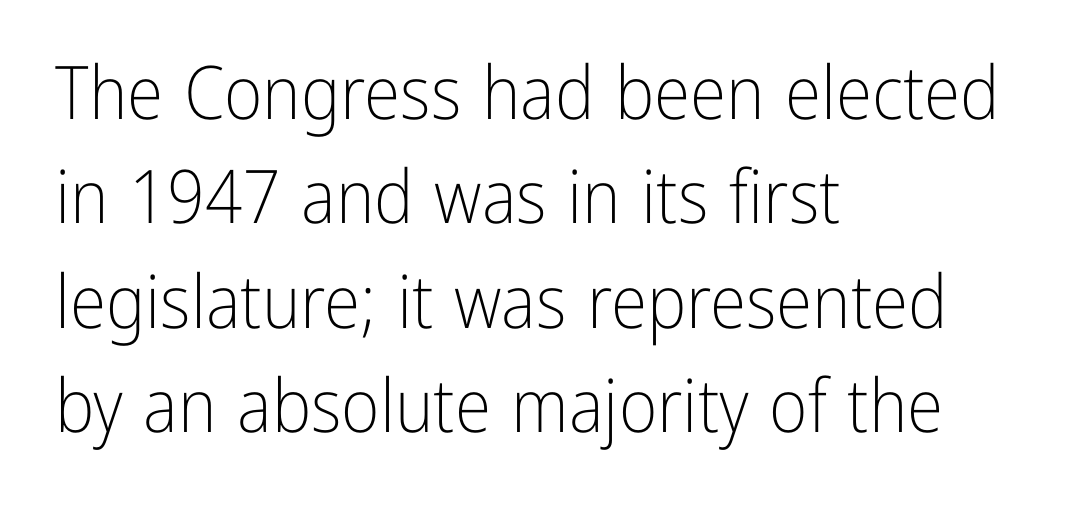
{"serif": "no", "italic": "no", "bold": "no", "weight": "light", "width": "condensed", "stroke_contrast": "low", "x_height": "medium", "monospaced": "no", "underline": "no", "align": "left", "line_spacing": "normal", "line_spacing_ratio": 1.41, "letter_spacing": "normal", "letter_spacing_em": 0.0, "glyph_px": 74}
